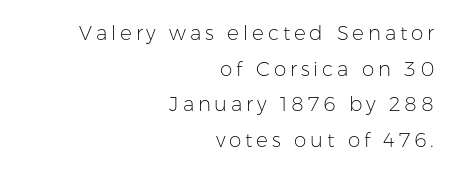
The image shows 20 px text type, upright; set right-aligned, line spacing 1.78x, not underlined.
